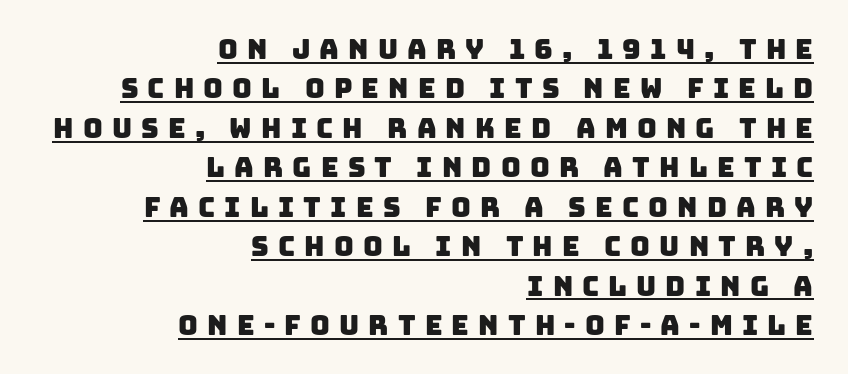
{"underline": "yes", "align": "right", "line_spacing": "normal", "line_spacing_ratio": 1.46, "letter_spacing": "wide", "letter_spacing_em": 0.34, "glyph_px": 27}
